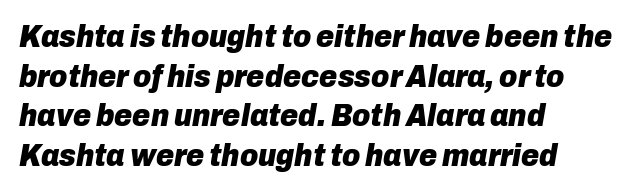
The image shows 31 px heavy type, italic (leaning right); set left-aligned, normal line spacing (1.28x), normal letter spacing, not underlined; low stroke contrast and a medium x-height.
